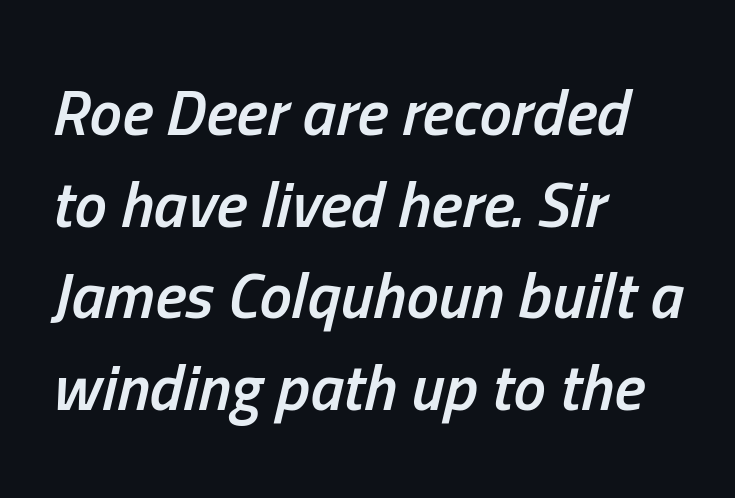
A typesetter would mark this as italic. These lines are rendered in a variable-pitch font. Lines of text with bare space underneath. The letters sit at their default tracking, neither squeezed nor spread.
